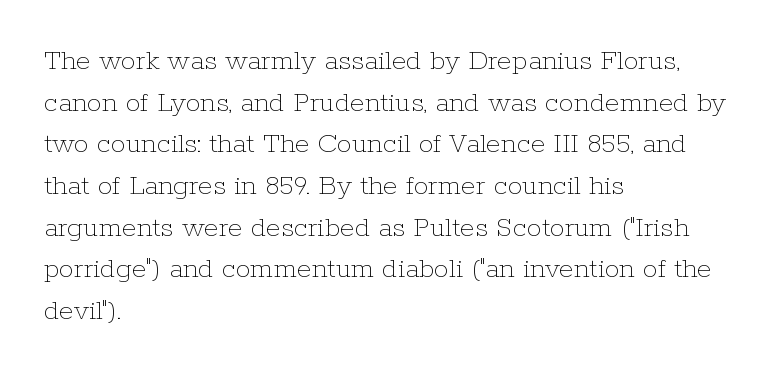
{"italic": "no", "bold": "no", "weight": "thin", "width": "normal", "stroke_contrast": "low", "x_height": "medium", "monospaced": "no", "underline": "no", "align": "left", "line_spacing": "normal", "line_spacing_ratio": 1.39, "letter_spacing": "normal", "letter_spacing_em": 0.0, "glyph_px": 30}
